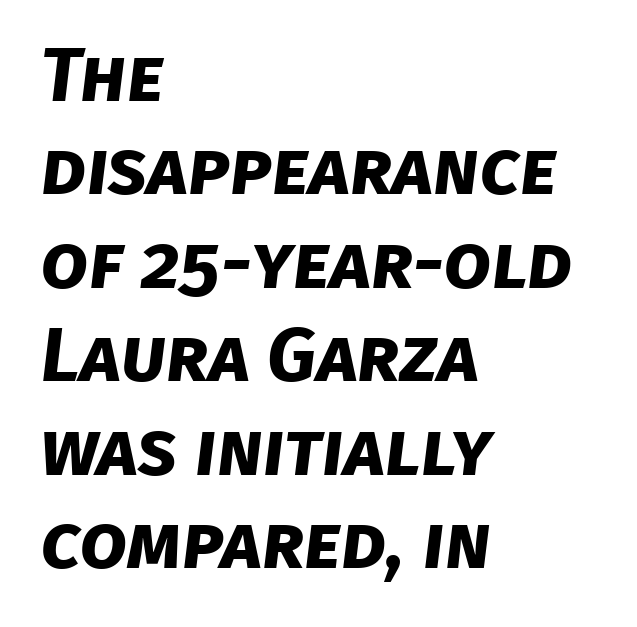
The image shows 76 px bold sans-serif type; set left-aligned, line spacing 1.23x, normal letter spacing, not underlined; low stroke contrast and a large x-height.
